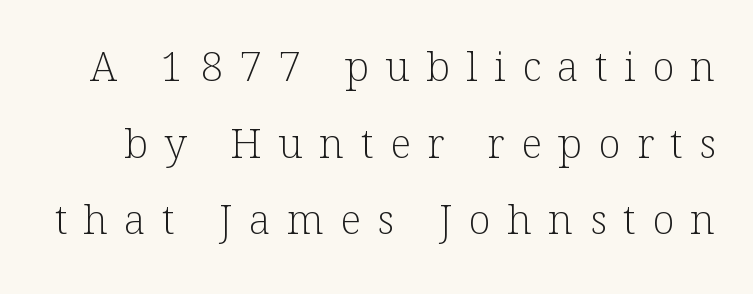
Each row of text sits above clean, open space. Proportional: the letters do not fall into vertical columns. The letters stand straight up with perfectly vertical stems. Glyph-to-glyph distance is far greater than everyday printed text. The rendering shows small feet on the letterforms — a serif design.
